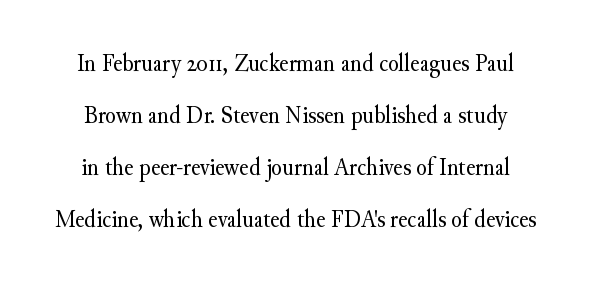
The image shows 25 px text type, upright; set loose line spacing (2.08x), normal letter spacing, not underlined.
